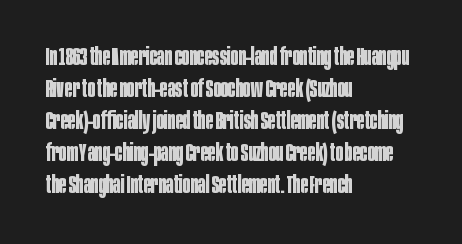
The typesetter chose a ragged-right arrangement here. The line texture is even and compact thanks to regular tracking. Summary of weight: heavy, a full bold. Vertically, the passage feels balanced, rows spaced as you'd expect. In terms of posture, this sample is upright.
